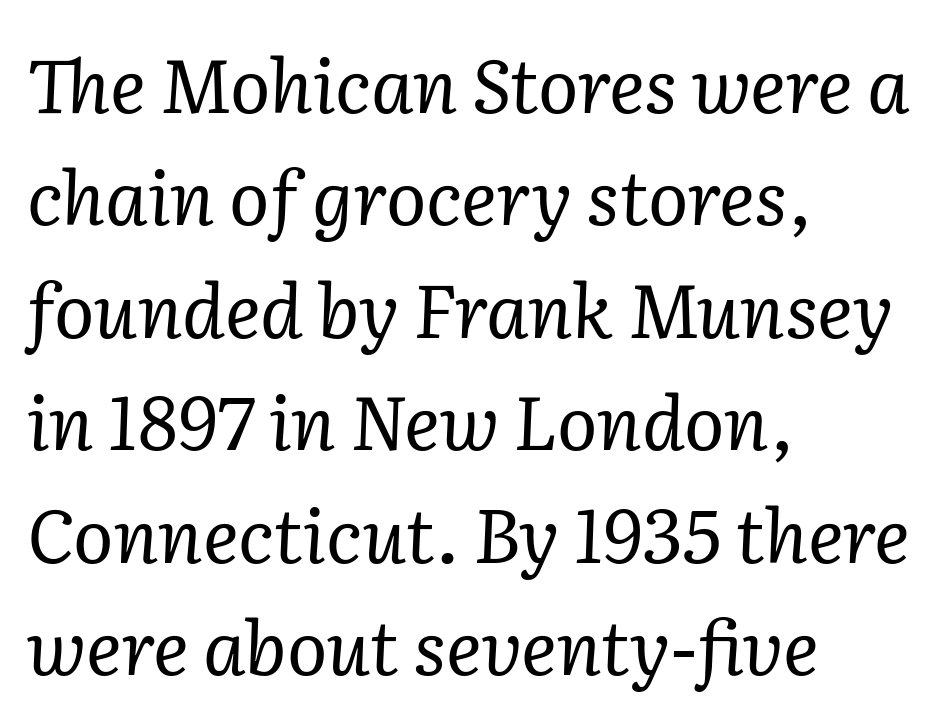
The face used here is seriffed, in the tradition of book romans. Compared with a centered layout, this one pins lines to the left instead. The face used here is proportionally spaced, like ordinary book or web type. Stems here are at most as thick as an everyday book face. Students, note that the glyphs here touch the page at normal intervals.
